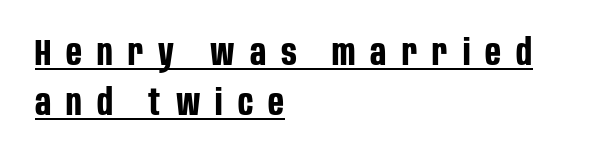
Every letter is thick-stroked: bold, no question. To sum up the face: it is a sans, with no serifs. Compared with typical paragraphs, the rows here are spaced about the same. Looks like regular typesetting: each glyph gets only the width it needs. Does a line run under the words? Yes, clearly. This sample is left-justified, so line endings fall wherever the words run out.
